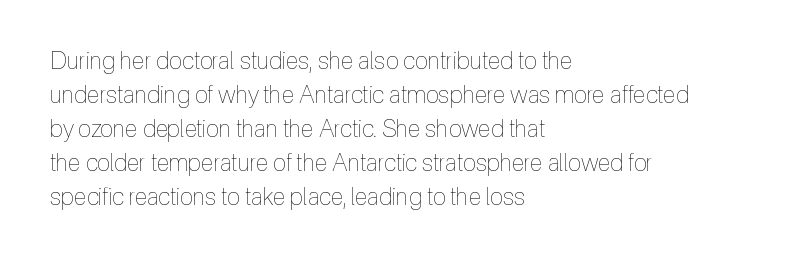
Q: Is the text bold? A: No.
Q: Is the text italic (slanted)? A: No, it is upright.
Q: Is the text underlined? A: No.
Q: How is the paragraph aligned? A: Left-aligned.
Q: Is the spacing between letters normal or unusually wide? A: Normal.
Q: Is the spacing between lines tight, normal or loose? A: Normal.
